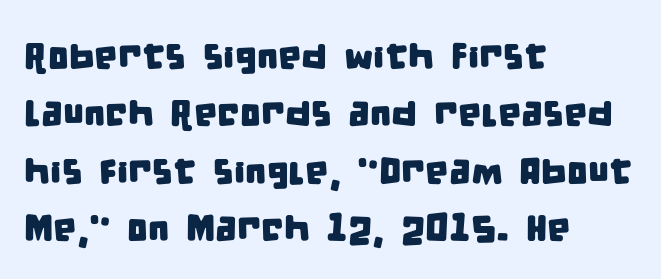
{"serif": "no", "width": "condensed", "stroke_contrast": "low", "x_height": "large", "monospaced": "no", "underline": "no", "align": "left", "line_spacing": "normal", "line_spacing_ratio": 1.55, "letter_spacing": "normal", "letter_spacing_em": 0.0, "glyph_px": 37}
